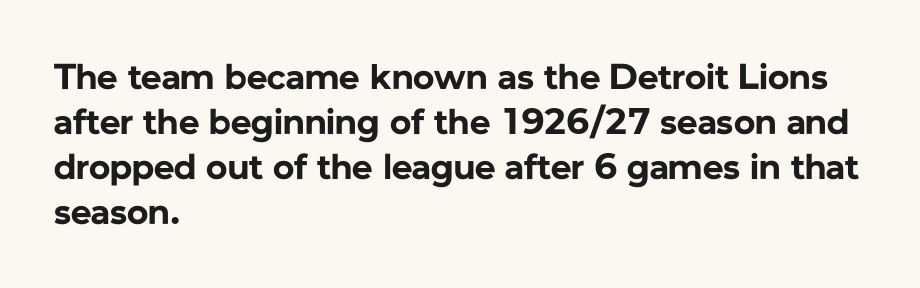
{"serif": "no", "italic": "no", "bold": "yes", "weight": "bold", "width": "normal", "stroke_contrast": "low", "x_height": "medium", "monospaced": "no", "underline": "no", "align": "left", "line_spacing": "normal", "line_spacing_ratio": 1.25, "letter_spacing": "normal", "letter_spacing_em": 0.0, "glyph_px": 36}
